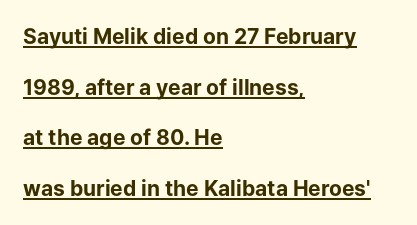
Q: Is the text bold? A: Yes.
Q: Is the text italic (slanted)? A: No, it is upright.
Q: Is the text underlined? A: Yes.
Q: How is the paragraph aligned? A: Left-aligned.
Q: Is the spacing between letters normal or unusually wide? A: Normal.
Q: Is the spacing between lines tight, normal or loose? A: Loose.
